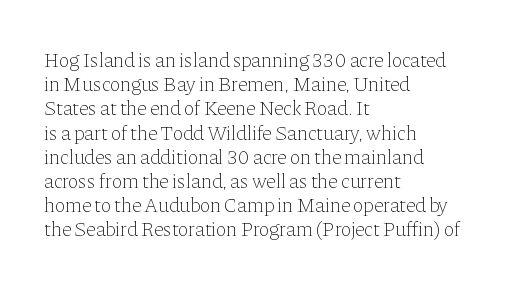
Q: Is the text bold? A: No.
Q: Is the text italic (slanted)? A: No, it is upright.
Q: Is the text underlined? A: No.
Q: How is the paragraph aligned? A: Left-aligned.
Q: Is the spacing between letters normal or unusually wide? A: Normal.
